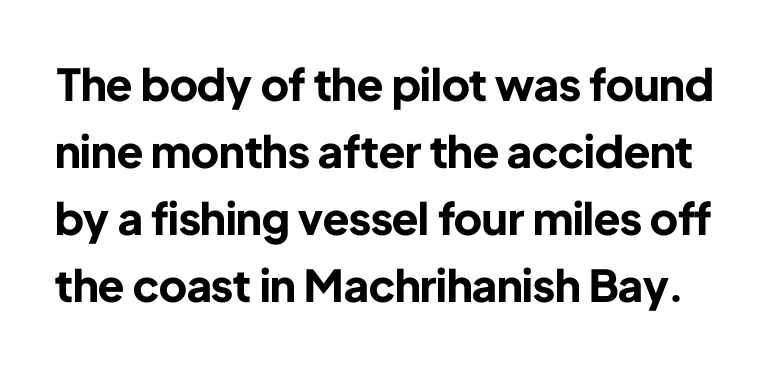
The image shows 44 px bold sans-serif type, upright; set normal line spacing (1.52x), normal letter spacing, not underlined; low stroke contrast and a medium x-height.
